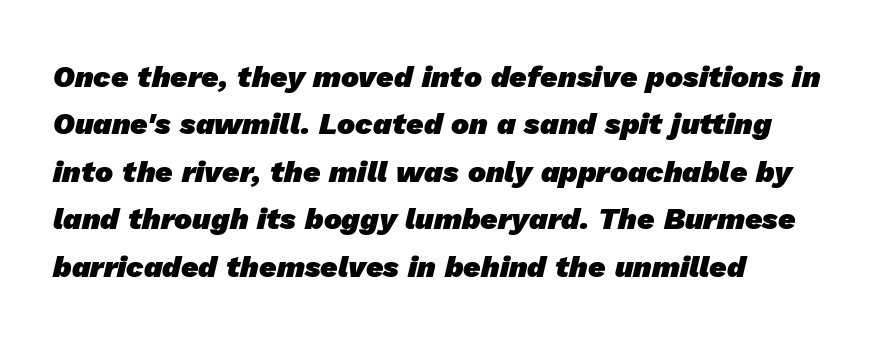
Q: Is the text bold? A: Yes.
Q: Is the typeface a serif or a sans-serif typeface? A: Sans-serif.
Q: Is the text underlined? A: No.
Q: How is the paragraph aligned? A: Left-aligned.
Q: Is the spacing between letters normal or unusually wide? A: Normal.
Q: Is the spacing between lines tight, normal or loose? A: Normal.
Q: Width (condensed, normal, or wide)? A: Normal.
Q: Stroke contrast? A: Low.
Q: x-height? A: Medium.
Q: Monospaced? A: No.
